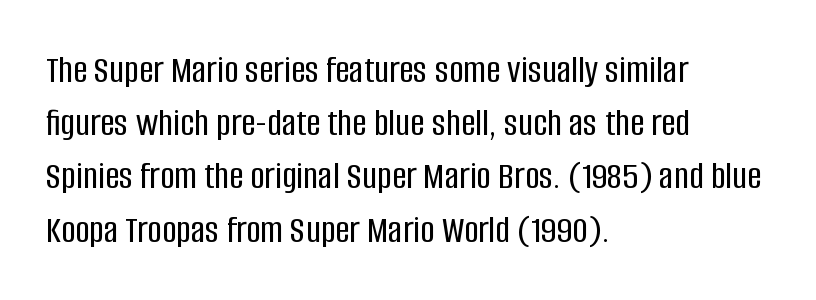
The vertical gap from one line to the next is medium. The specimen reads as upright at a glance. I'd call this a sans setting — the letters go barefoot. The words here are not underlined. Proportional: the letters do not fall into vertical columns.
